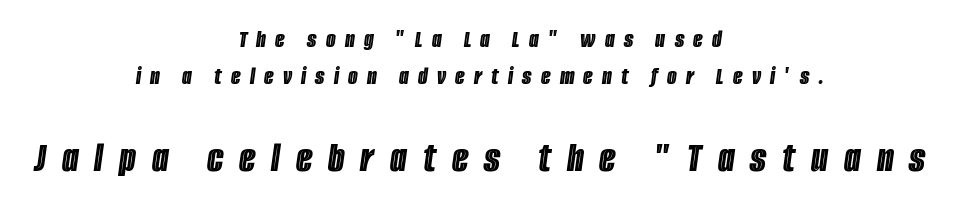
This is oblique type, the kind used for emphasis or titles. Descenders hang freely into open space. Compared with a flush-left layout, this one balances lines on the center instead. Tracking here is generous; glyphs stand well apart from one another.
